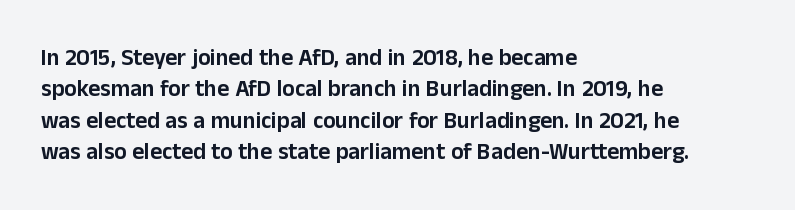
Q: Is the text italic (slanted)? A: No, it is upright.
Q: Is the text underlined? A: No.
Q: How is the paragraph aligned? A: Left-aligned.
Q: Is the spacing between letters normal or unusually wide? A: Normal.
Q: Is the spacing between lines tight, normal or loose? A: Normal.
